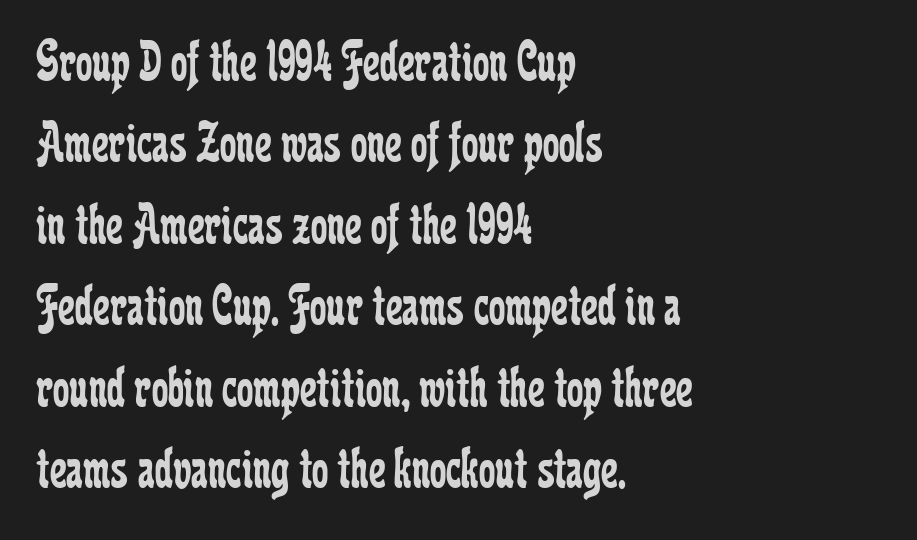
This block has exactly the height ordinary leading produces. Quick note: not italic, upright. Varying glyph widths throughout — classic text-font behaviour. The typeface has the unassuming heft of standard copy or less. Line beginnings align vertically; line endings do not.
